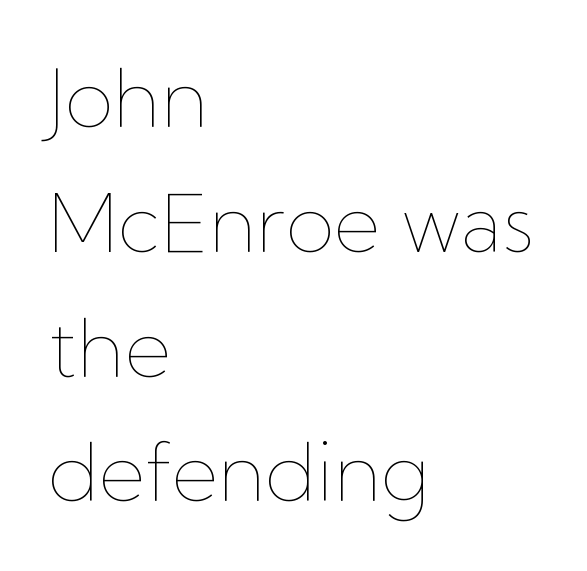
Q: Is the text bold? A: No.
Q: Is the text italic (slanted)? A: No, it is upright.
Q: Is the text underlined? A: No.
Q: How is the paragraph aligned? A: Left-aligned.
Q: Is the spacing between letters normal or unusually wide? A: Normal.
Q: Is the spacing between lines tight, normal or loose? A: Normal.
Q: Width (condensed, normal, or wide)? A: Normal.
Q: Stroke contrast? A: Low.
Q: x-height? A: Medium.
Q: Monospaced? A: No.
